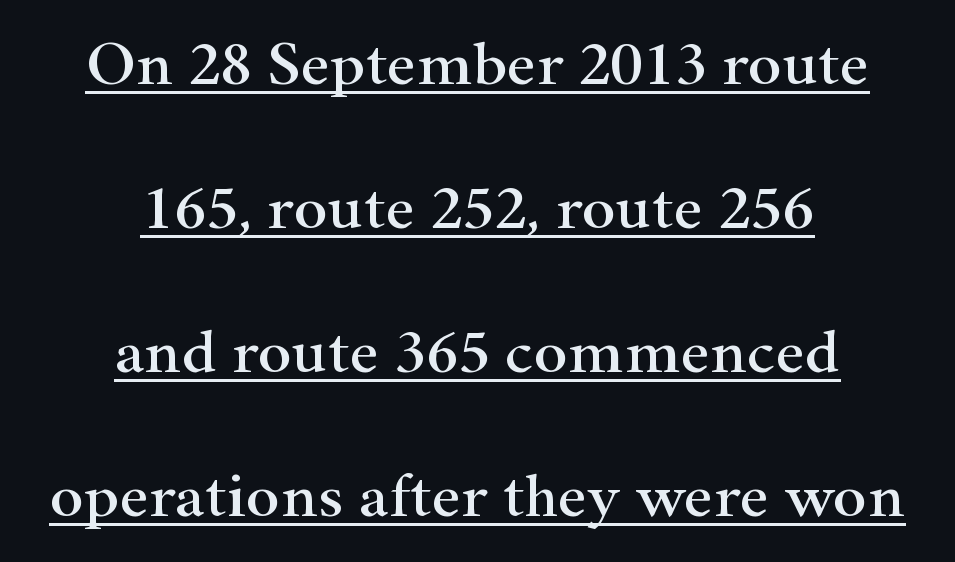
{"serif": "yes", "italic": "no", "width": "wide", "stroke_contrast": "high", "x_height": "small", "monospaced": "no", "underline": "yes", "align": "center", "line_spacing": "loose", "line_spacing_ratio": 2.25, "letter_spacing": "normal", "letter_spacing_em": 0.0, "glyph_px": 64}
